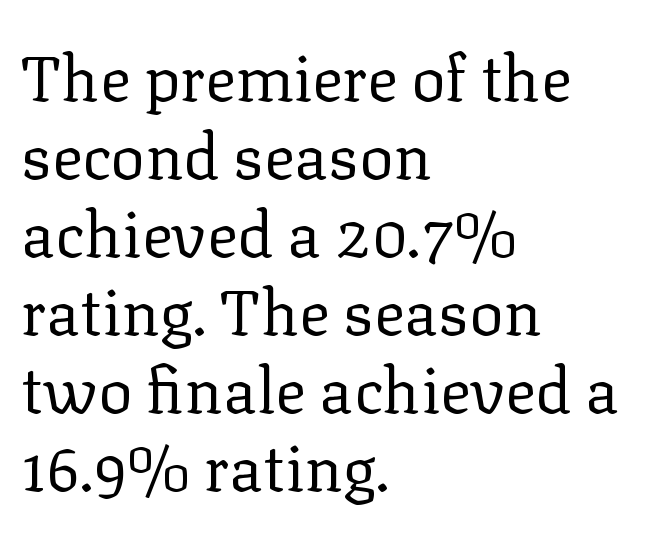
Q: Is the text bold? A: No.
Q: Is the text italic (slanted)? A: No, it is upright.
Q: Is the typeface a serif or a sans-serif typeface? A: Serif.
Q: Is the text underlined? A: No.
Q: How is the paragraph aligned? A: Left-aligned.
Q: Is the spacing between letters normal or unusually wide? A: Normal.
Q: Width (condensed, normal, or wide)? A: Normal.
Q: Stroke contrast? A: Low.
Q: x-height? A: Medium.
Q: Monospaced? A: No.
